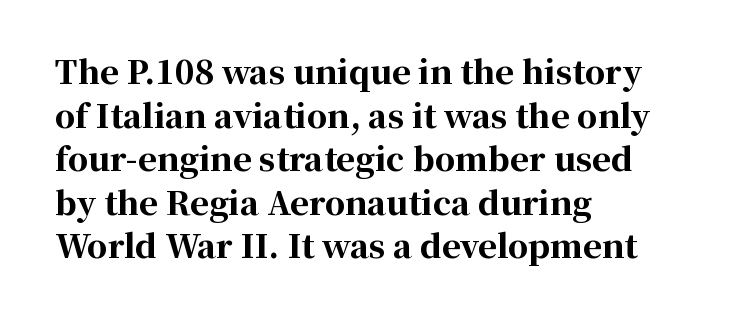
The image shows 32 px bold serif type, upright; set left-aligned, normal line spacing (1.36x), normal letter spacing, not underlined; high stroke contrast and a medium x-height.
